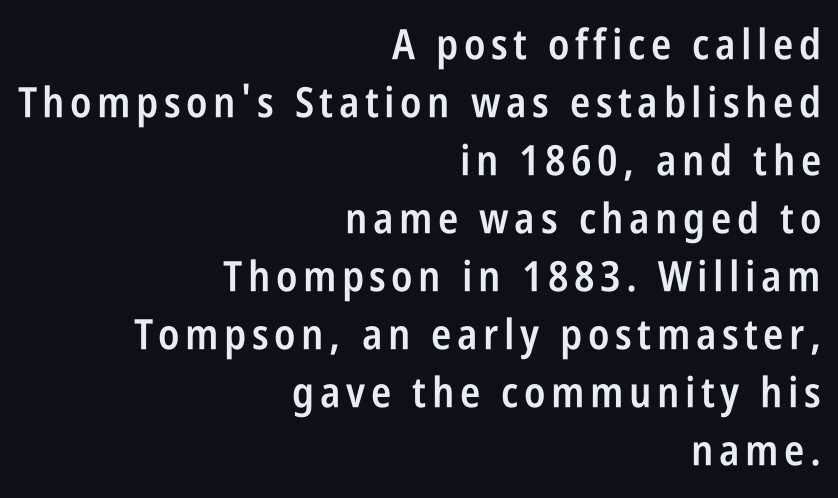
This is the in-between weight designers call semibold or demi. These lines are composed in type without serifs. Quick note: not italic, upright. Notice how the passage keeps a crisp vertical edge on the right only. The leading is moderate, giving the passage an even texture. Each letter keeps its own natural width here, so spacing adapts to shape.
